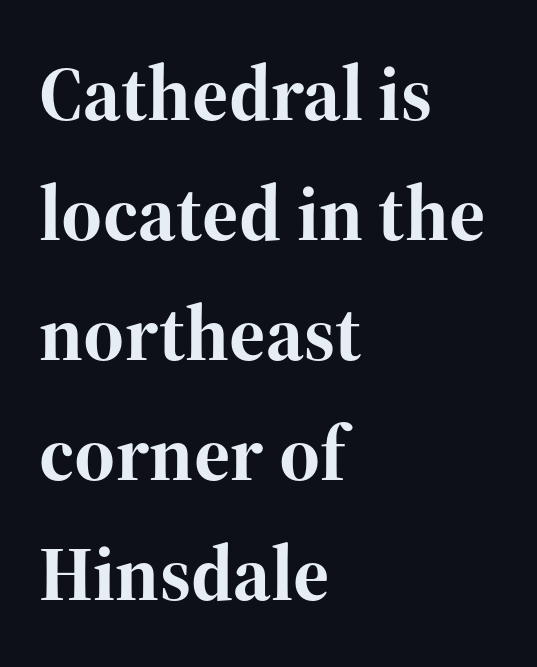
{"serif": "yes", "italic": "no", "bold": "yes", "weight": "bold", "width": "normal", "stroke_contrast": "high", "x_height": "medium", "monospaced": "no", "underline": "no", "align": "left", "line_spacing": "normal", "line_spacing_ratio": 1.54, "letter_spacing": "normal", "letter_spacing_em": 0.0, "glyph_px": 78}
